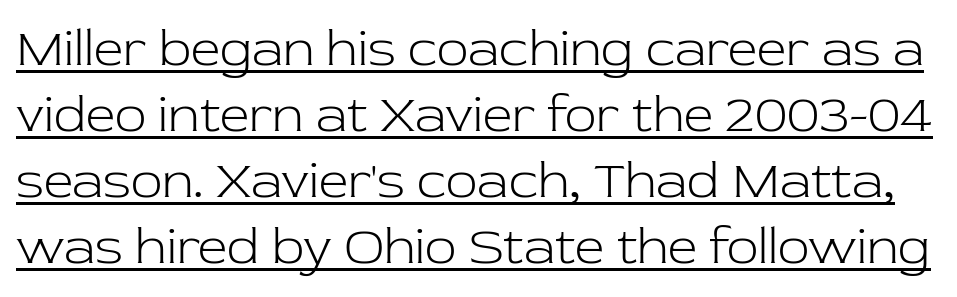
The lettering stays uniformly vertical, giving the passage a roman look. Evenly set lines give the paragraph a standard silhouette. Characters follow at the spacing the type designer built in. Compared with a typical body face, this is equally light or lighter still.
